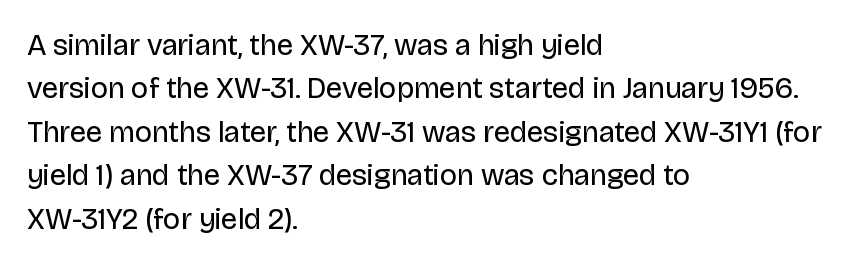
Q: Is the text bold? A: No.
Q: Is the text italic (slanted)? A: No, it is upright.
Q: Is the typeface a serif or a sans-serif typeface? A: Sans-serif.
Q: Is the text underlined? A: No.
Q: How is the paragraph aligned? A: Left-aligned.
Q: Is the spacing between letters normal or unusually wide? A: Normal.
Q: Is the spacing between lines tight, normal or loose? A: Normal.
Q: Width (condensed, normal, or wide)? A: Normal.
Q: Stroke contrast? A: Low.
Q: x-height? A: Large.
Q: Monospaced? A: No.
